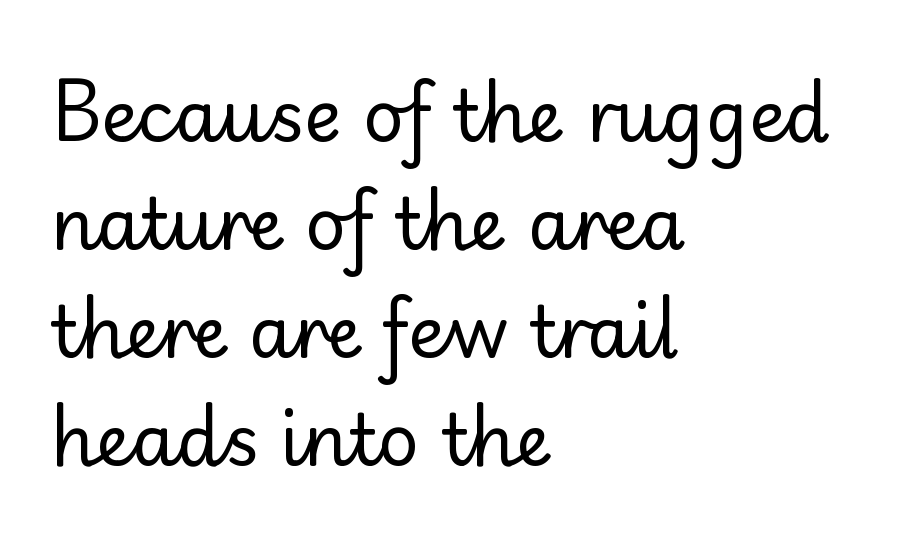
Q: Is the text bold? A: No.
Q: Is the text italic (slanted)? A: No, it is upright.
Q: Is the typeface a serif or a sans-serif typeface? A: Sans-serif.
Q: Is the text underlined? A: No.
Q: How is the paragraph aligned? A: Left-aligned.
Q: Is the spacing between letters normal or unusually wide? A: Normal.
Q: Is the spacing between lines tight, normal or loose? A: Normal.
Q: Width (condensed, normal, or wide)? A: Normal.
Q: Stroke contrast? A: Low.
Q: x-height? A: Small.
Q: Monospaced? A: No.
